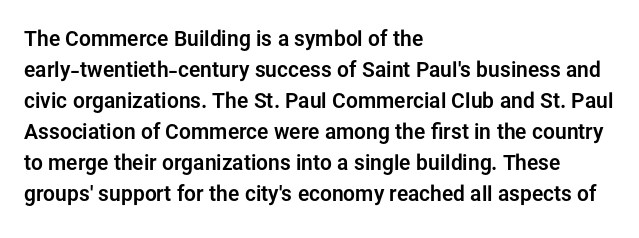
The image shows 21 px text type, upright; set left-aligned, normal line spacing (1.48x), normal letter spacing, not underlined.
